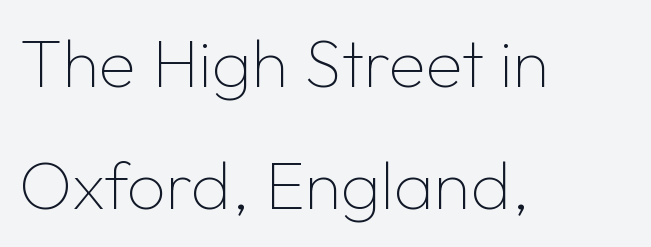
Q: Is the text bold? A: No.
Q: Is the text italic (slanted)? A: No, it is upright.
Q: Is the typeface a serif or a sans-serif typeface? A: Sans-serif.
Q: Is the text underlined? A: No.
Q: How is the paragraph aligned? A: Left-aligned.
Q: Is the spacing between letters normal or unusually wide? A: Normal.
Q: Width (condensed, normal, or wide)? A: Normal.
Q: Stroke contrast? A: Low.
Q: x-height? A: Medium.
Q: Monospaced? A: No.
